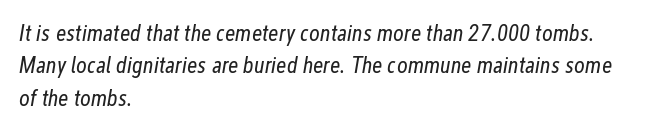
This sample uses plain, unmodified letter spacing. A typesetter would mark this as italic. The letters look calm and open, with moderate or lighter stems. A classic flush-left, rag-right setting is used for this passage. The rendering uses a moderate line-height, typical for paragraphs. Glance below the letters and you will spot only blank space.
